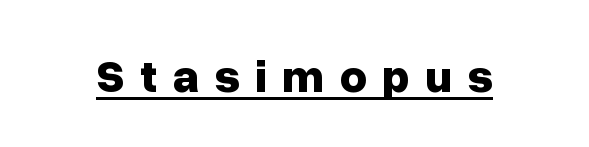
{"serif": "no", "italic": "no", "bold": "yes", "weight": "bold", "width": "normal", "stroke_contrast": "low", "x_height": "medium", "monospaced": "no", "underline": "yes", "letter_spacing": "wide", "letter_spacing_em": 0.32, "glyph_px": 47}
